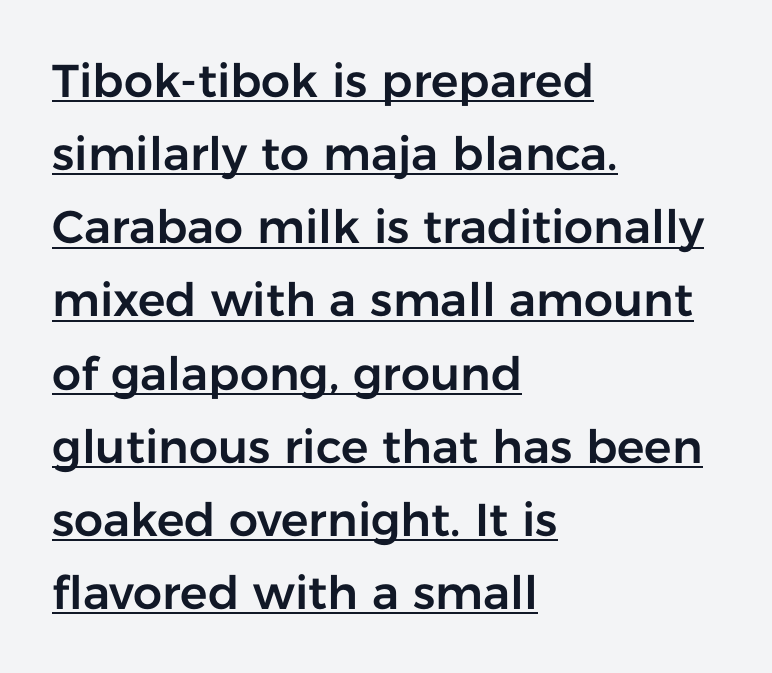
Varying glyph widths throughout — classic text-font behaviour. Baseline-to-baseline distance is the conventional proportion of letter height. Glyph-to-glyph distance matches everyday printed text. Check where the strokes stop: nothing finishes them off — pure sans. If you drew a line through each stem, it would be perfectly vertical.
